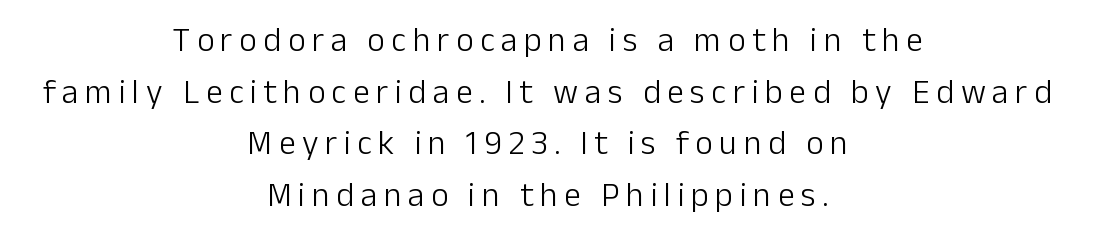
The image shows 34 px light sans-serif type, upright; set centered, normal line spacing (1.52x), not underlined; low stroke contrast and a medium x-height.
